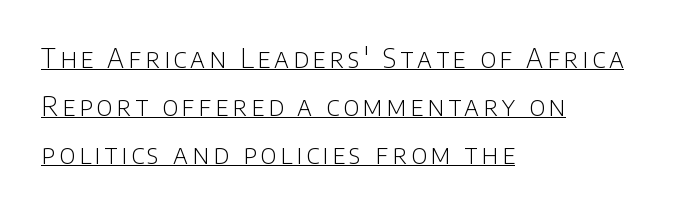
The image shows 26 px text type, upright; set left-aligned, line spacing 1.85x, underlined.
